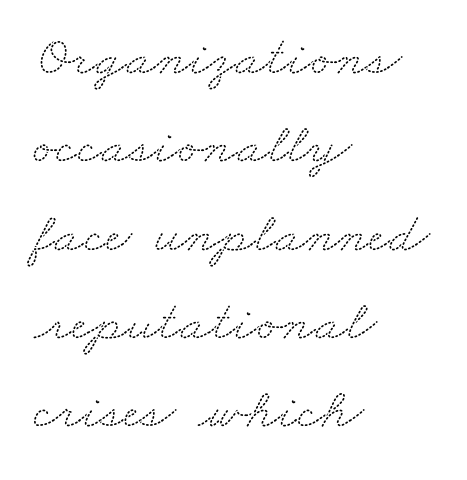
{"serif": "yes", "width": "wide", "stroke_contrast": "medium", "x_height": "small", "monospaced": "no", "underline": "no", "align": "left", "line_spacing": "normal", "line_spacing_ratio": 1.55, "letter_spacing": "normal", "letter_spacing_em": 0.0, "glyph_px": 57}
